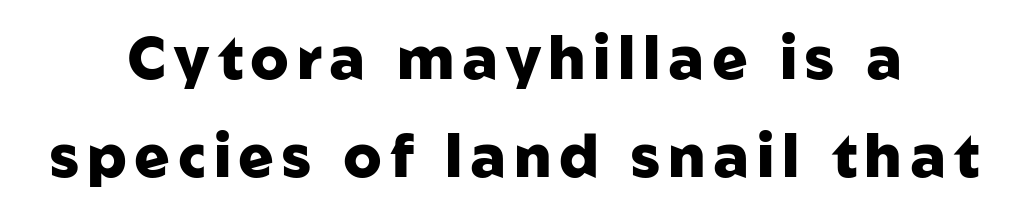
Q: Is the text bold? A: Yes.
Q: Is the text italic (slanted)? A: No, it is upright.
Q: Is the typeface a serif or a sans-serif typeface? A: Sans-serif.
Q: Is the text underlined? A: No.
Q: Is the spacing between lines tight, normal or loose? A: Normal.
Q: Width (condensed, normal, or wide)? A: Normal.
Q: Stroke contrast? A: Low.
Q: x-height? A: Medium.
Q: Monospaced? A: No.
